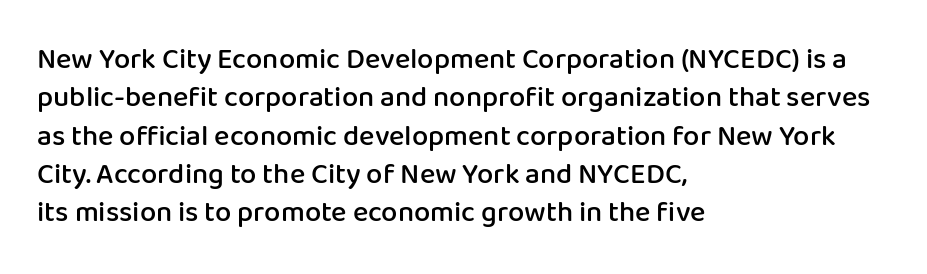
Q: Is the text bold? A: Semi-bold.
Q: Is the text italic (slanted)? A: No, it is upright.
Q: Is the typeface a serif or a sans-serif typeface? A: Sans-serif.
Q: Is the text underlined? A: No.
Q: How is the paragraph aligned? A: Left-aligned.
Q: Is the spacing between letters normal or unusually wide? A: Normal.
Q: Is the spacing between lines tight, normal or loose? A: Normal.
Q: Width (condensed, normal, or wide)? A: Normal.
Q: Stroke contrast? A: Low.
Q: x-height? A: Medium.
Q: Monospaced? A: No.
